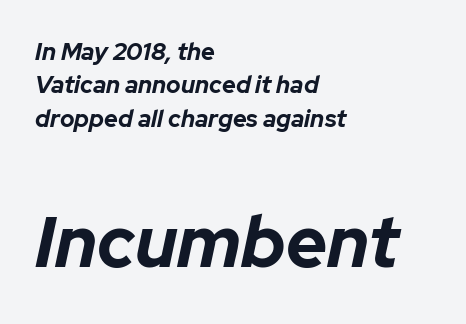
{"italic": "yes", "lean": "right", "slant_degrees": 12, "bold": "yes", "weight": "bold", "width": "normal", "stroke_contrast": "low", "x_height": "medium", "monospaced": "no", "underline": "no", "align": "left", "line_spacing": "normal", "line_spacing_ratio": 1.39, "letter_spacing": "normal", "letter_spacing_em": 0.0, "larger_block": "second", "size_ratio": 3.0, "glyph_px": 72}
